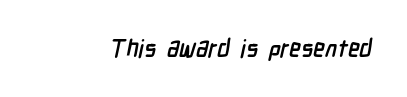
The image shows 24 px bold type; set normal letter spacing, not underlined.
